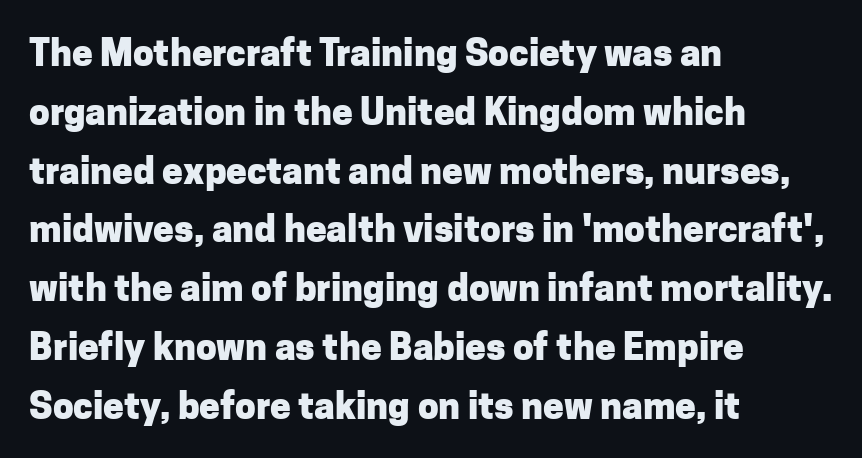
The image shows 37 px heavy sans-serif type, upright; set left-aligned, normal line spacing (1.59x), normal letter spacing, not underlined; low stroke contrast and a medium x-height.
